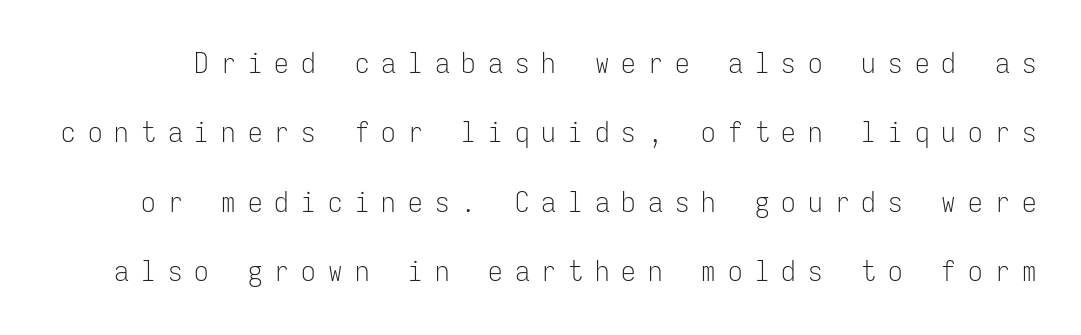
This is roman type, the default non-slanted kind. Observe the wide spacing: letters keep a clear distance from each other. Classification — sans serif. Vertical spacing — loose. Anything drawn beneath the words? Only blank space.
